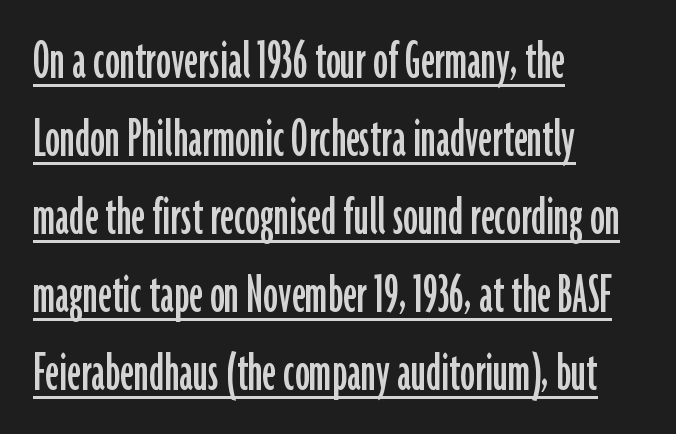
The image shows 59 px condensed sans-serif type, upright; set left-aligned, normal line spacing (1.32x), normal letter spacing, underlined; low stroke contrast and a medium x-height.
